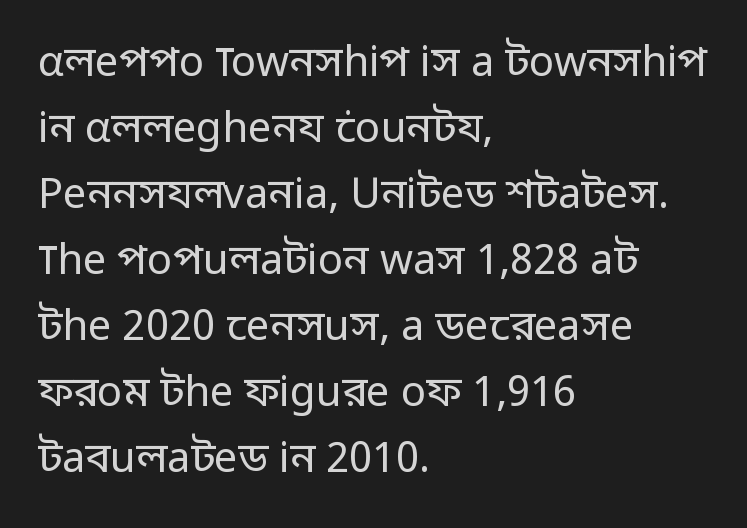
{"serif": "no", "italic": "no", "bold": "no", "weight": "regular", "width": "normal", "stroke_contrast": "low", "x_height": "medium", "monospaced": "no", "underline": "no", "align": "left", "line_spacing": "normal", "line_spacing_ratio": 1.57, "letter_spacing": "normal", "letter_spacing_em": 0.0, "glyph_px": 42}
